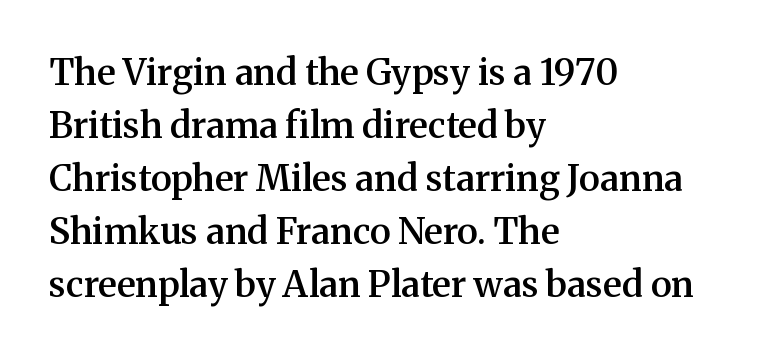
The image shows 36 px semibold serif type, upright; set left-aligned, normal line spacing (1.47x), normal letter spacing, not underlined; medium stroke contrast and a medium x-height.
